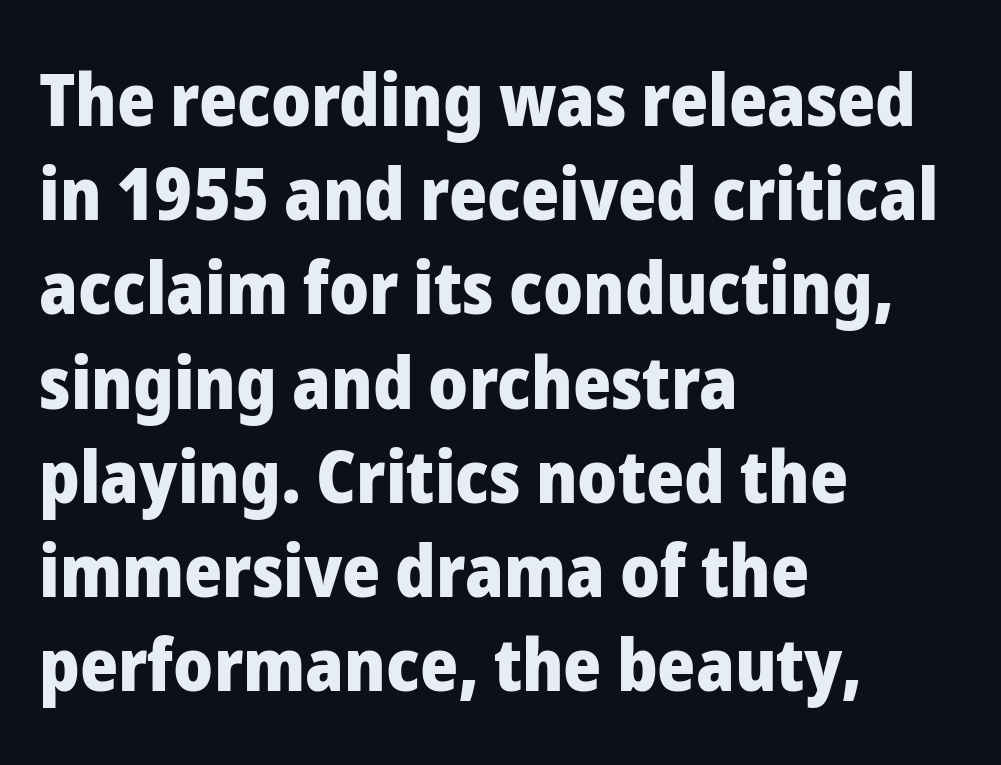
Q: Is the text bold? A: Yes.
Q: Is the text italic (slanted)? A: No, it is upright.
Q: Is the typeface a serif or a sans-serif typeface? A: Sans-serif.
Q: Is the text underlined? A: No.
Q: How is the paragraph aligned? A: Left-aligned.
Q: Is the spacing between letters normal or unusually wide? A: Normal.
Q: Is the spacing between lines tight, normal or loose? A: Normal.
Q: Width (condensed, normal, or wide)? A: Normal.
Q: Stroke contrast? A: Low.
Q: x-height? A: Medium.
Q: Monospaced? A: No.
